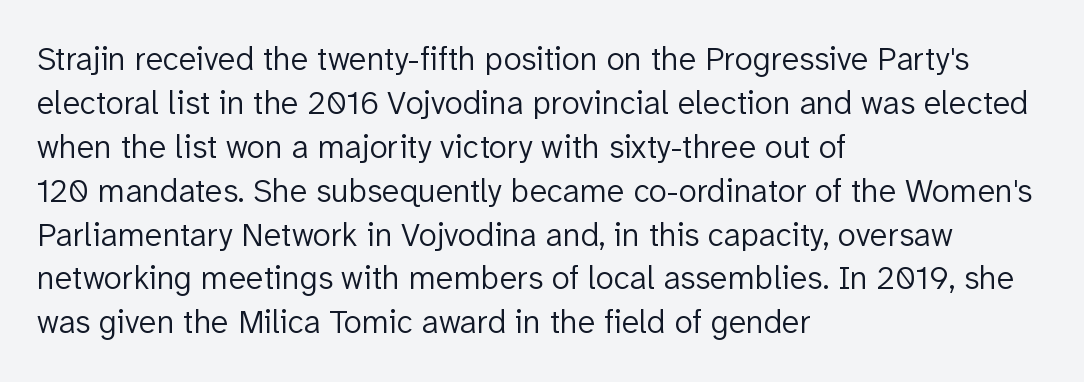
A typesetter would call this proportional, since set widths differ per character. Rule under the text: the space is simply empty. Line starts are locked; line ends wander. Nope, not italic — everything's standing straight. Nobody touched the tracking dial on this one. Nothing heavy about these letters — not bold at all.
